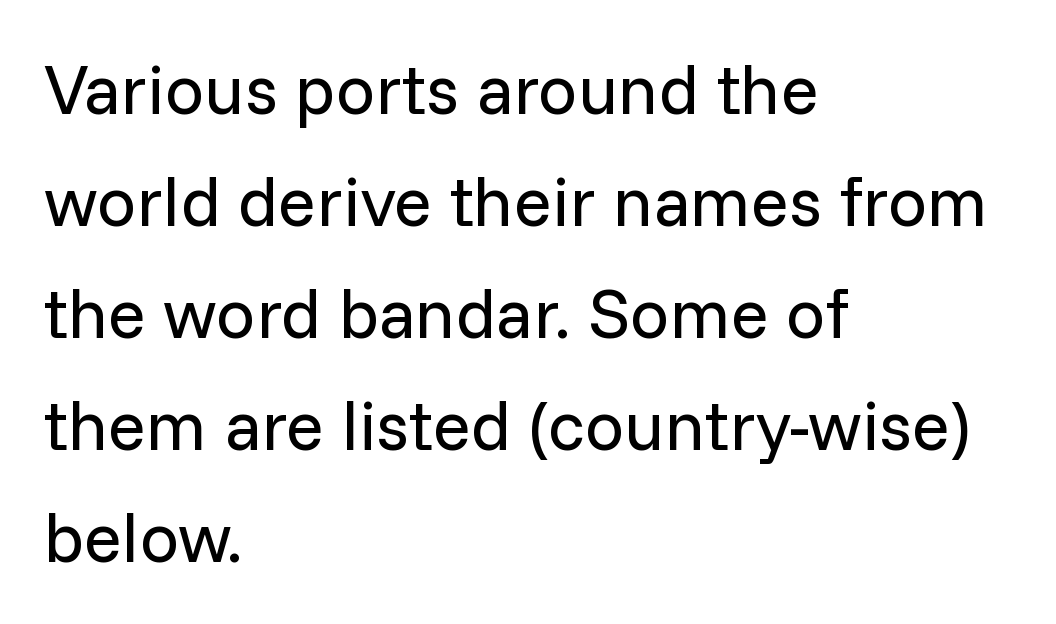
Q: Is the text bold? A: No.
Q: Is the text italic (slanted)? A: No, it is upright.
Q: Is the typeface a serif or a sans-serif typeface? A: Sans-serif.
Q: Is the text underlined? A: No.
Q: How is the paragraph aligned? A: Left-aligned.
Q: Is the spacing between letters normal or unusually wide? A: Normal.
Q: Is the spacing between lines tight, normal or loose? A: Normal.
Q: Width (condensed, normal, or wide)? A: Normal.
Q: Stroke contrast? A: Low.
Q: x-height? A: Medium.
Q: Monospaced? A: No.
